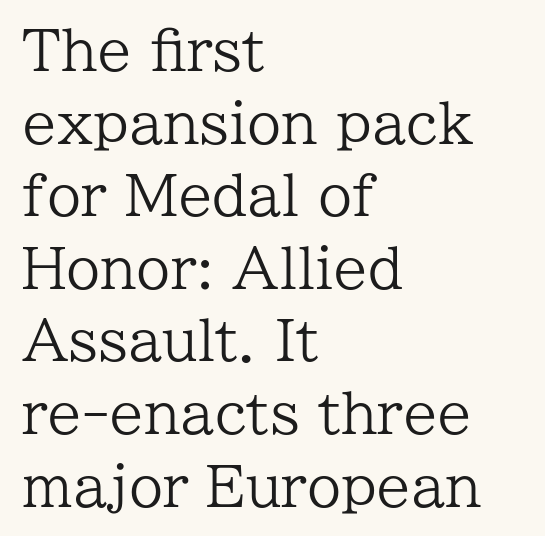
The image shows 55 px regular-weight serif type, upright; set left-aligned, normal line spacing (1.32x), normal letter spacing, not underlined; low stroke contrast and a medium x-height.
